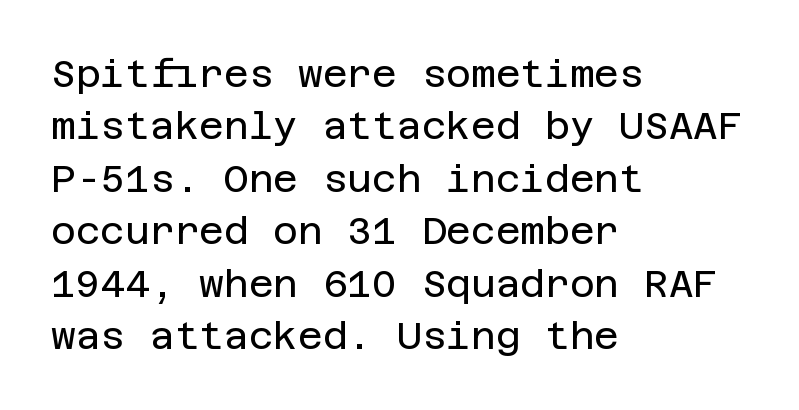
The image shows 38 px regular-weight sans-serif type, upright; set left-aligned, normal line spacing (1.38x), normal letter spacing, not underlined; low stroke contrast and a large x-height.
